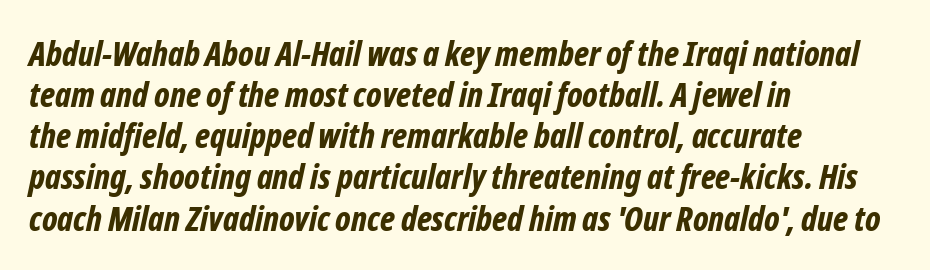
Q: Is the text bold? A: Yes.
Q: Is the text italic (slanted)? A: Yes, it leans right by about 12 degrees.
Q: Is the text underlined? A: No.
Q: How is the paragraph aligned? A: Left-aligned.
Q: Is the spacing between letters normal or unusually wide? A: Normal.
Q: Width (condensed, normal, or wide)? A: Condensed.
Q: Stroke contrast? A: Low.
Q: x-height? A: Medium.
Q: Monospaced? A: No.
